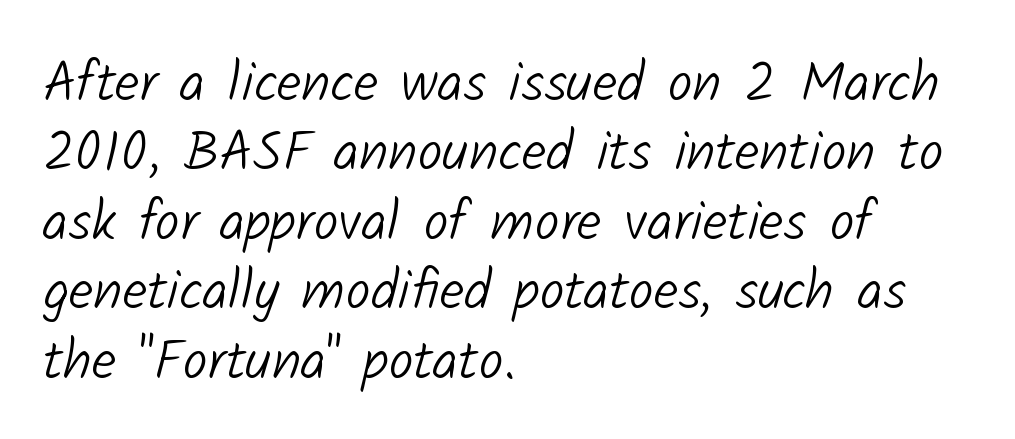
The image shows 56 px light sans-serif type; set left-aligned, line spacing 1.24x, normal letter spacing, not underlined; low stroke contrast and a medium x-height.
